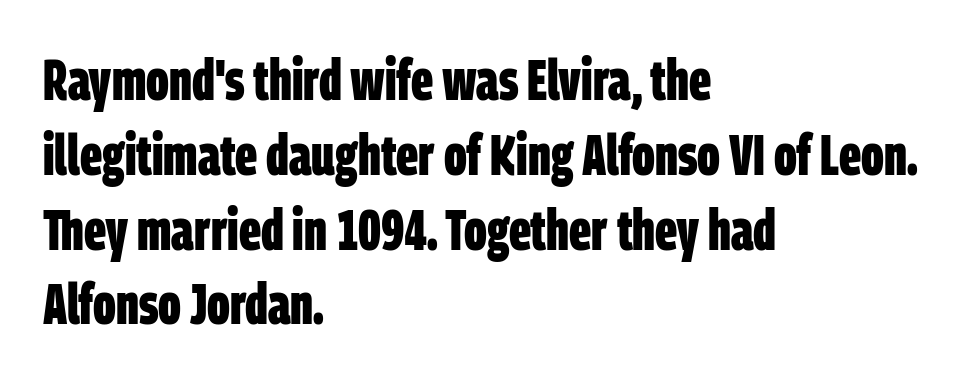
{"serif": "no", "bold": "yes", "weight": "bold", "width": "condensed", "stroke_contrast": "low", "x_height": "large", "monospaced": "no", "underline": "no", "align": "left", "line_spacing": "normal", "line_spacing_ratio": 1.29, "letter_spacing": "normal", "letter_spacing_em": 0.0, "glyph_px": 58}
